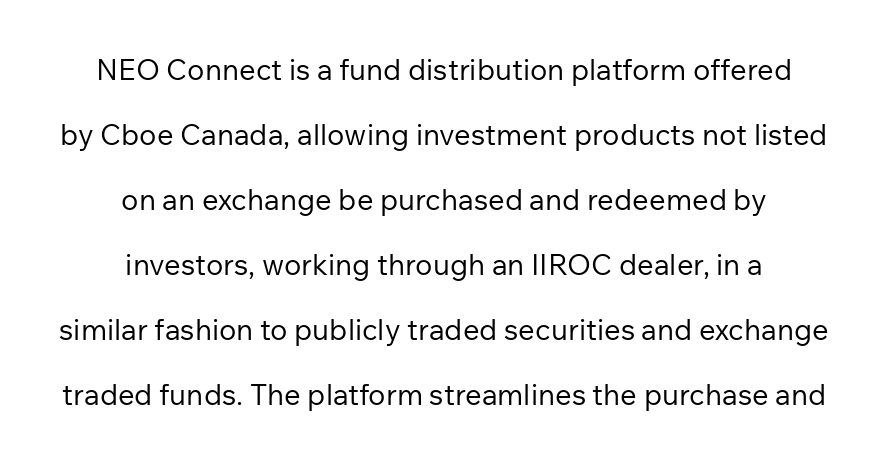
{"serif": "no", "italic": "no", "bold": "no", "weight": "regular", "width": "normal", "stroke_contrast": "low", "x_height": "medium", "monospaced": "no", "underline": "no", "align": "center", "line_spacing": "loose", "line_spacing_ratio": 2.24, "letter_spacing": "normal", "letter_spacing_em": 0.0, "glyph_px": 29}
